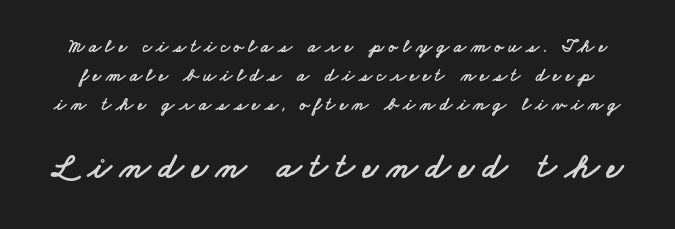
Font category for this specimen: sans-serif. Bigger letters appear in the bottom chunk; the top chunk is reduced. This sample has the flowing, uneven cadence of proportional lettering. Successive baselines arrive at the customary interval.
